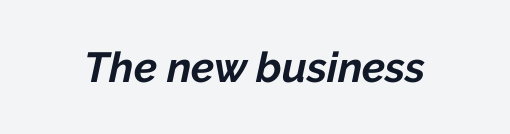
{"italic": "yes", "lean": "right", "slant_degrees": 12, "bold": "yes", "weight": "bold", "width": "normal", "stroke_contrast": "low", "x_height": "medium", "monospaced": "no", "underline": "no", "letter_spacing": "normal", "letter_spacing_em": 0.0, "glyph_px": 42}
